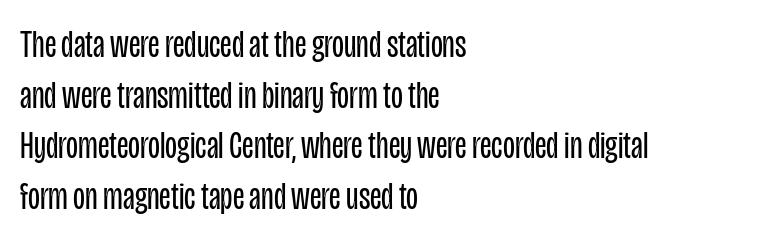
Q: Is the text bold? A: No.
Q: Is the text italic (slanted)? A: No, it is upright.
Q: Is the typeface a serif or a sans-serif typeface? A: Sans-serif.
Q: Is the text underlined? A: No.
Q: How is the paragraph aligned? A: Left-aligned.
Q: Is the spacing between letters normal or unusually wide? A: Normal.
Q: Is the spacing between lines tight, normal or loose? A: Normal.
Q: Width (condensed, normal, or wide)? A: Condensed.
Q: Stroke contrast? A: Low.
Q: x-height? A: Large.
Q: Monospaced? A: No.
